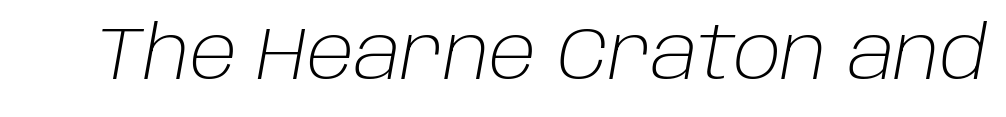
The rendering keeps characters at their native spacing. Slanted lettering throughout. The font is comparable to plain body text, perhaps lighter. Do the characters align in a grid? No, the font is proportional.
